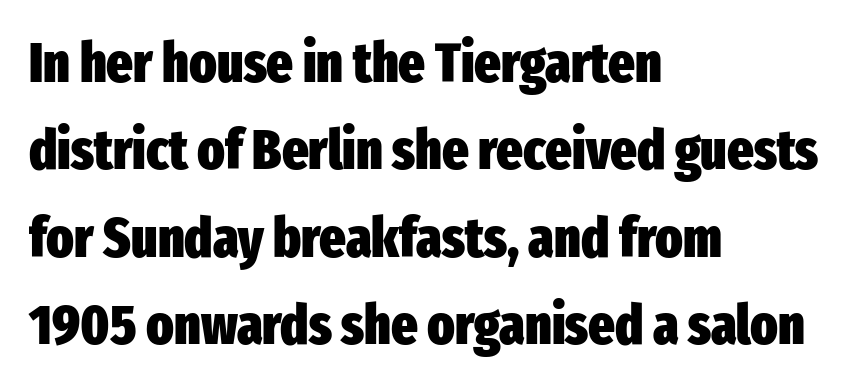
Q: Is the text bold? A: Yes.
Q: Is the text italic (slanted)? A: No, it is upright.
Q: Is the typeface a serif or a sans-serif typeface? A: Sans-serif.
Q: Is the text underlined? A: No.
Q: How is the paragraph aligned? A: Left-aligned.
Q: Is the spacing between letters normal or unusually wide? A: Normal.
Q: Is the spacing between lines tight, normal or loose? A: Normal.
Q: Width (condensed, normal, or wide)? A: Condensed.
Q: Stroke contrast? A: Low.
Q: x-height? A: Medium.
Q: Monospaced? A: No.
